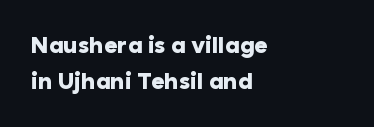
Q: Is the text bold? A: Yes.
Q: Is the text italic (slanted)? A: No, it is upright.
Q: Is the text underlined? A: No.
Q: How is the paragraph aligned? A: Left-aligned.
Q: Is the spacing between letters normal or unusually wide? A: Normal.
Q: Is the spacing between lines tight, normal or loose? A: Normal.
